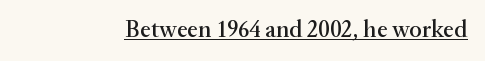
{"italic": "no", "underline": "yes", "letter_spacing": "normal", "letter_spacing_em": 0.0, "glyph_px": 24}
